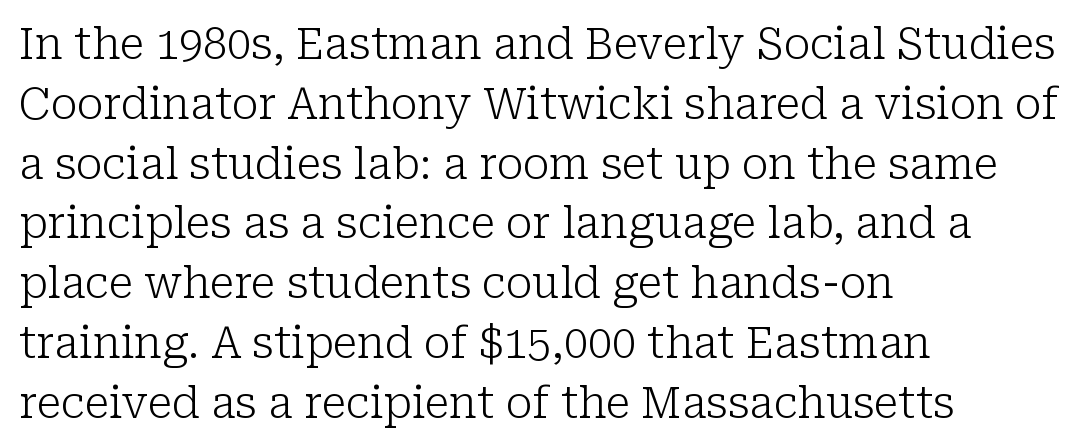
The passage shown is not bold in any degree. Letterform terminals end in serifs throughout the passage. The letters sit at their default tracking, neither squeezed nor spread. The leading is moderate, giving the passage an even texture. Tall strokes in this sample are plumb rather than angled. Clear beneath every line of the passage.
